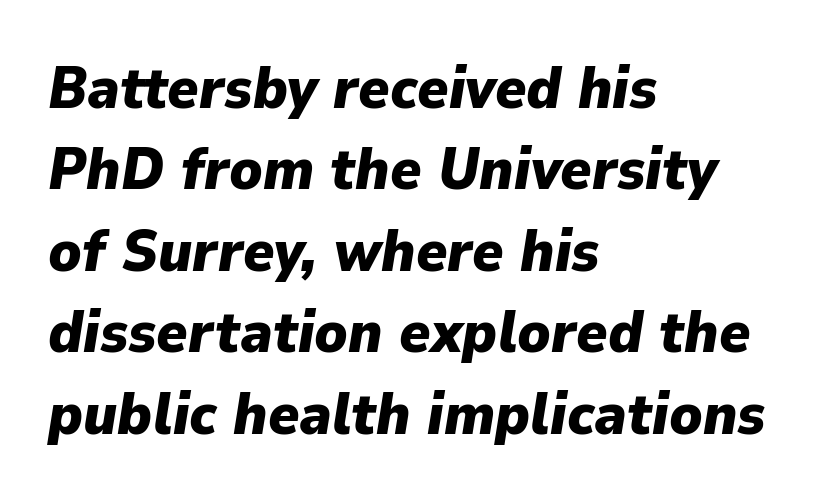
The image shows 59 px heavy type, italic (leaning right); set left-aligned, normal line spacing (1.38x), normal letter spacing, not underlined; low stroke contrast and a medium x-height.
